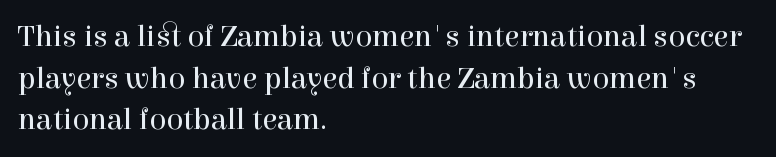
The glyphs in this specimen are seriffed. Quick note: underline off. You could not count columns in this text — the font is proportionally spaced. No heavy texture on the line: the type isn't bold. Characters follow at the spacing the type designer built in.
